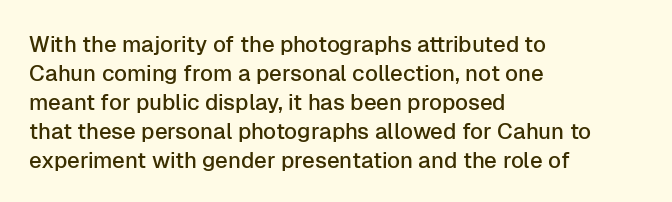
It's the straight-up-and-down kind of type. The horizontal fit of the characters is conventional and even. These lines are set flush left with a ragged right edge. Glance below the letters and you will spot only blank space.
